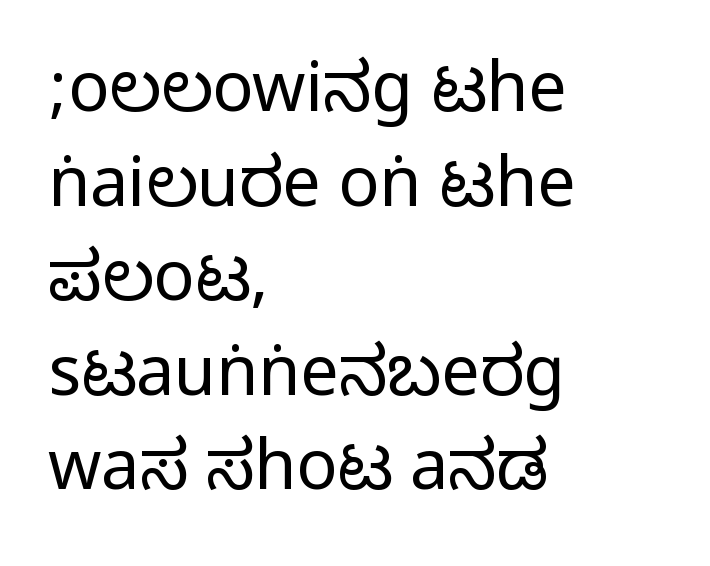
{"serif": "no", "italic": "no", "width": "condensed", "stroke_contrast": "medium", "monospaced": "no", "underline": "no", "align": "left", "line_spacing": "normal", "line_spacing_ratio": 1.39, "letter_spacing": "normal", "letter_spacing_em": 0.0, "glyph_px": 68}
